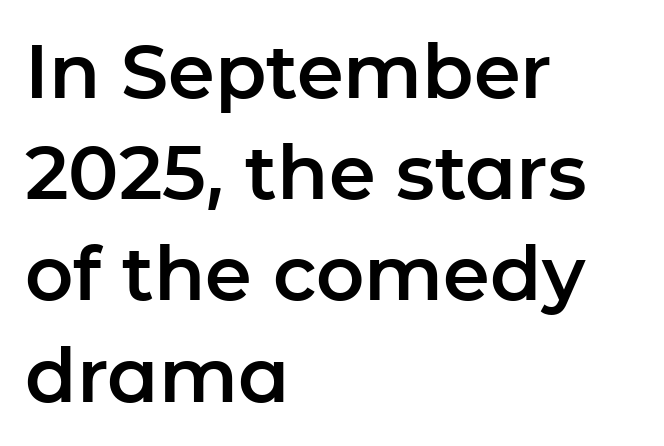
These lines are composed in type without serifs. Nobody drew a line under any word here. This sample has the flowing, uneven cadence of proportional lettering. Honestly, the letter spacing is just normal — you wouldn't notice it. Reading down the column, the eye jumps a familiar distance to each next line.
